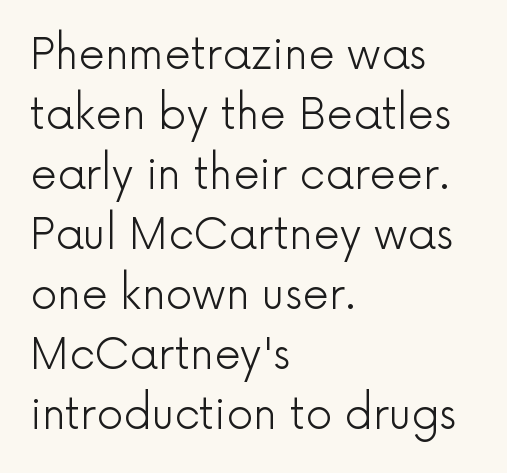
Q: Is the text bold? A: No.
Q: Is the text italic (slanted)? A: No, it is upright.
Q: Is the typeface a serif or a sans-serif typeface? A: Sans-serif.
Q: Is the text underlined? A: No.
Q: How is the paragraph aligned? A: Left-aligned.
Q: Is the spacing between letters normal or unusually wide? A: Normal.
Q: Is the spacing between lines tight, normal or loose? A: Normal.
Q: Width (condensed, normal, or wide)? A: Normal.
Q: x-height? A: Medium.
Q: Monospaced? A: No.
